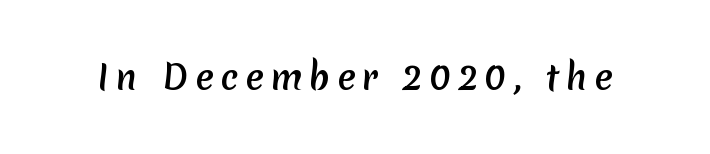
Q: Is the text bold? A: Yes.
Q: Is the typeface a serif or a sans-serif typeface? A: Sans-serif.
Q: Is the text underlined? A: No.
Q: Is the spacing between letters normal or unusually wide? A: Unusually wide.
Q: Width (condensed, normal, or wide)? A: Normal.
Q: Stroke contrast? A: Low.
Q: x-height? A: Medium.
Q: Monospaced? A: No.
